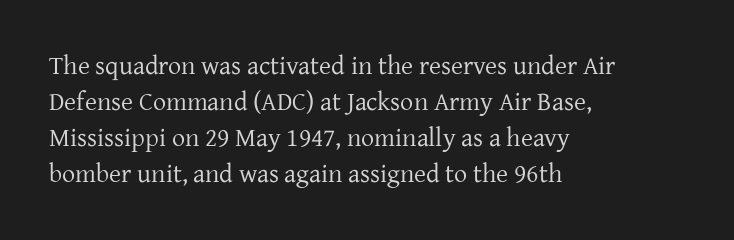
{"italic": "no", "bold": "no", "underline": "no", "align": "left", "line_spacing": "normal", "line_spacing_ratio": 1.39, "letter_spacing": "normal", "letter_spacing_em": 0.0, "glyph_px": 26}
